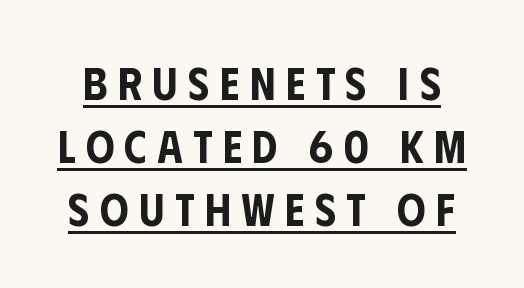
{"serif": "no", "italic": "no", "width": "condensed", "stroke_contrast": "low", "x_height": "large", "monospaced": "no", "underline": "yes", "line_spacing": "normal", "line_spacing_ratio": 1.4, "letter_spacing": "wide", "letter_spacing_em": 0.23, "glyph_px": 45}
